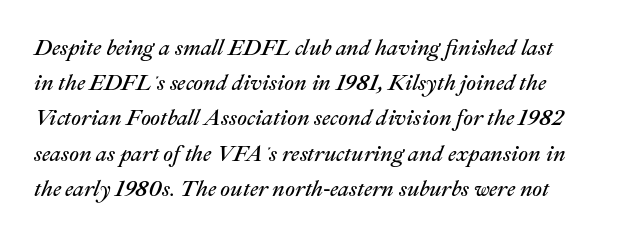
{"italic": "yes", "lean": "right", "slant_degrees": 22, "bold": "no", "underline": "no", "line_spacing": "normal", "line_spacing_ratio": 1.6, "letter_spacing": "normal", "letter_spacing_em": 0.0, "glyph_px": 22}
